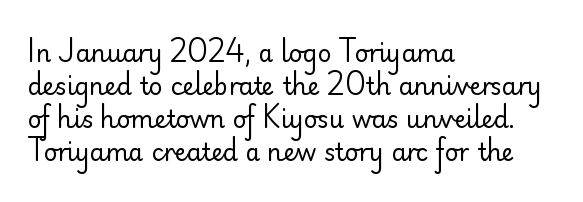
{"italic": "no", "bold": "no", "underline": "no", "align": "left", "line_spacing": "normal", "line_spacing_ratio": 1.38, "letter_spacing": "normal", "letter_spacing_em": 0.0, "glyph_px": 24}
